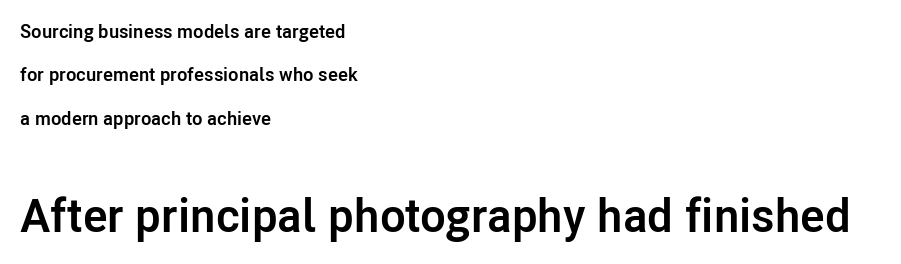
The image shows 47 px semibold sans-serif type, upright; set left-aligned, loose line spacing (2.28x), normal letter spacing, not underlined; the second (bottom) block is 2.47x larger; low stroke contrast and a medium x-height.
